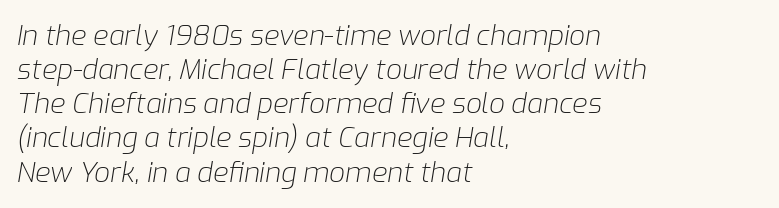
{"italic": "yes", "lean": "right", "slant_degrees": 9, "bold": "no", "weight": "light", "width": "normal", "stroke_contrast": "low", "x_height": "medium", "monospaced": "no", "underline": "no", "align": "left", "line_spacing_ratio": 1.22, "letter_spacing": "normal", "letter_spacing_em": 0.0, "glyph_px": 28}
